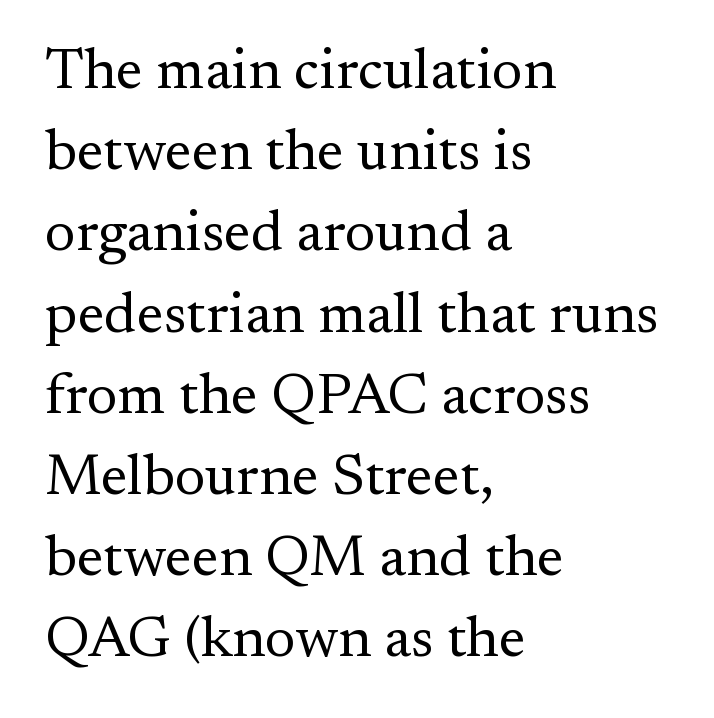
The image shows 58 px regular-weight serif type, upright; set left-aligned, normal line spacing (1.4x), normal letter spacing, not underlined; medium stroke contrast and a small x-height.
